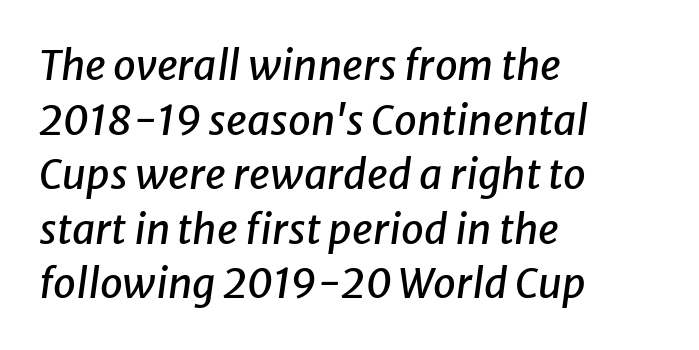
{"italic": "yes", "lean": "right", "slant_degrees": 8, "width": "normal", "stroke_contrast": "low", "x_height": "medium", "monospaced": "no", "underline": "no", "align": "left", "line_spacing": "normal", "line_spacing_ratio": 1.33, "letter_spacing": "normal", "letter_spacing_em": 0.0, "glyph_px": 41}
